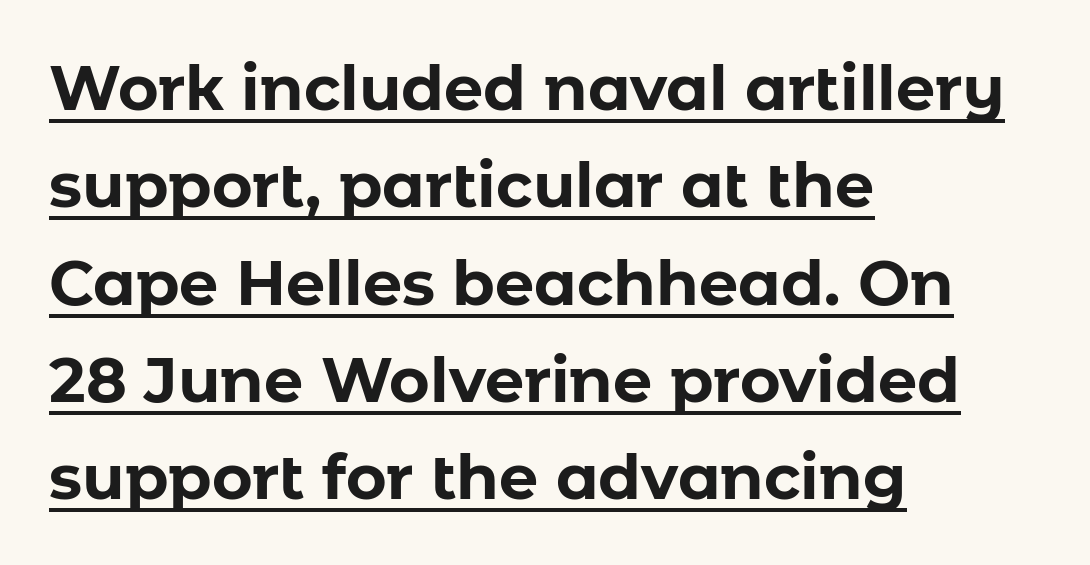
The image shows 62 px bold sans-serif type, upright; set left-aligned, normal line spacing (1.57x), normal letter spacing, underlined; low stroke contrast and a medium x-height.
